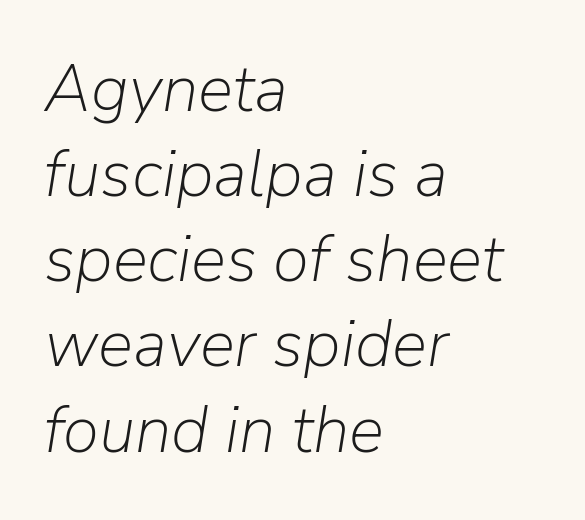
Q: Is the text bold? A: No.
Q: Is the text italic (slanted)? A: Yes, it leans right by about 9 degrees.
Q: Is the text underlined? A: No.
Q: How is the paragraph aligned? A: Left-aligned.
Q: Is the spacing between letters normal or unusually wide? A: Normal.
Q: Is the spacing between lines tight, normal or loose? A: Normal.
Q: Width (condensed, normal, or wide)? A: Normal.
Q: Stroke contrast? A: Low.
Q: x-height? A: Medium.
Q: Monospaced? A: No.
